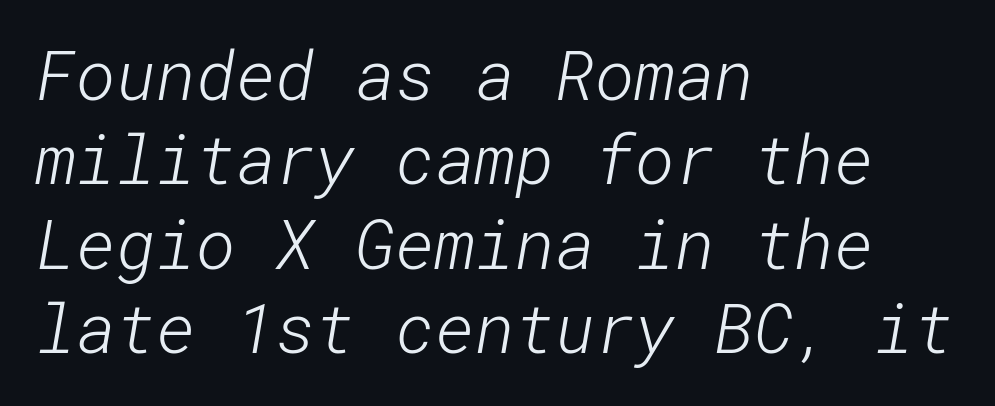
{"serif": "no", "bold": "no", "weight": "light", "width": "normal", "stroke_contrast": "low", "x_height": "medium", "underline": "no", "align": "left", "line_spacing_ratio": 1.24, "letter_spacing": "normal", "letter_spacing_em": 0.0, "glyph_px": 68}
